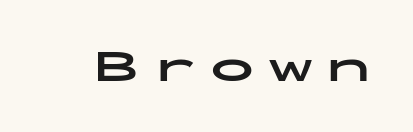
{"serif": "no", "italic": "no", "bold": "yes", "weight": "bold", "width": "wide", "stroke_contrast": "low", "x_height": "medium", "monospaced": "yes", "underline": "no", "letter_spacing": "wide", "letter_spacing_em": 0.29, "glyph_px": 45}
